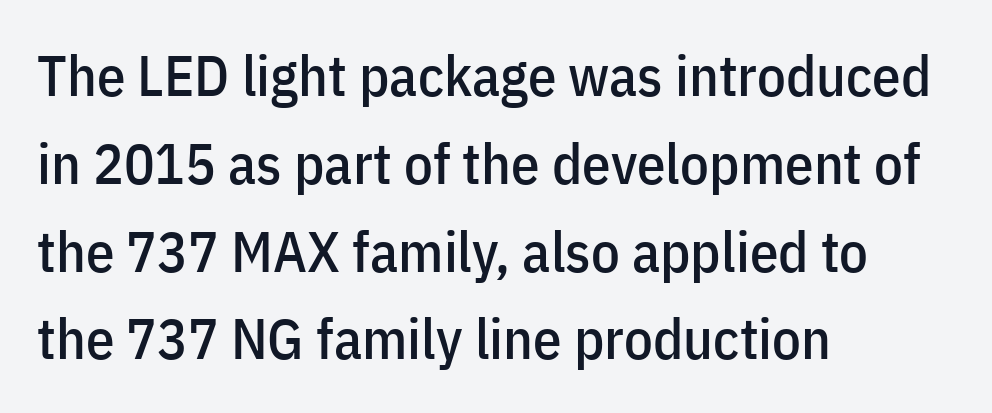
{"serif": "no", "italic": "no", "width": "condensed", "stroke_contrast": "low", "x_height": "medium", "monospaced": "no", "underline": "no", "align": "left", "line_spacing": "normal", "line_spacing_ratio": 1.54, "letter_spacing": "normal", "letter_spacing_em": 0.0, "glyph_px": 57}
